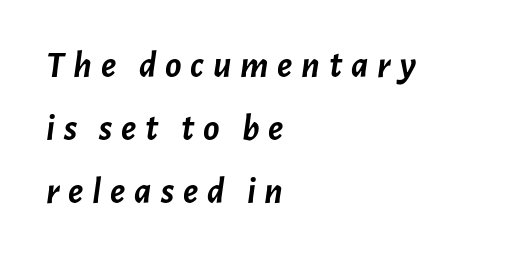
{"italic": "yes", "lean": "right", "slant_degrees": 7, "bold": "yes", "weight": "semibold", "width": "normal", "stroke_contrast": "low", "x_height": "medium", "monospaced": "no", "underline": "no", "align": "left", "line_spacing": "normal", "line_spacing_ratio": 1.66, "letter_spacing": "wide", "letter_spacing_em": 0.23, "glyph_px": 38}
